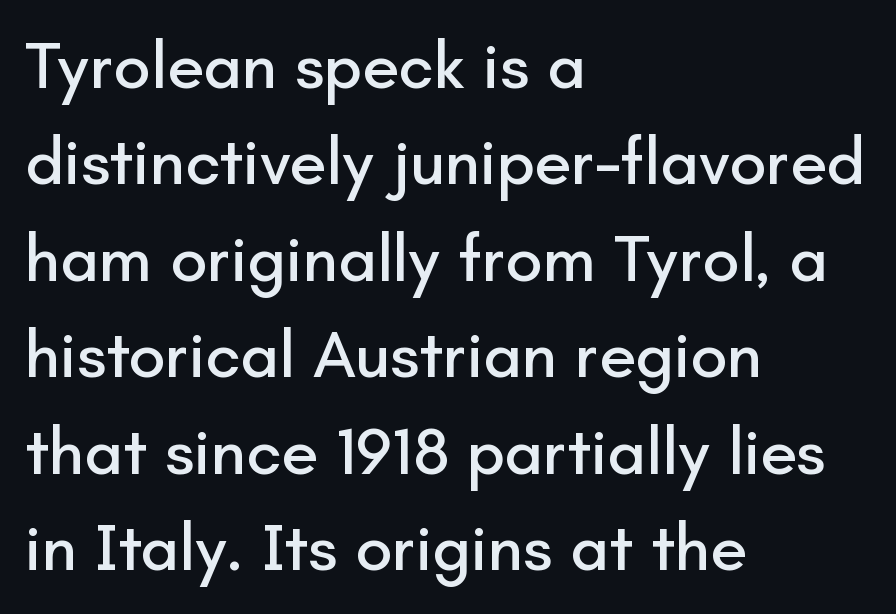
{"serif": "no", "italic": "no", "width": "normal", "stroke_contrast": "low", "x_height": "small", "monospaced": "no", "underline": "no", "align": "left", "line_spacing": "normal", "line_spacing_ratio": 1.44, "letter_spacing": "normal", "letter_spacing_em": 0.0, "glyph_px": 67}
